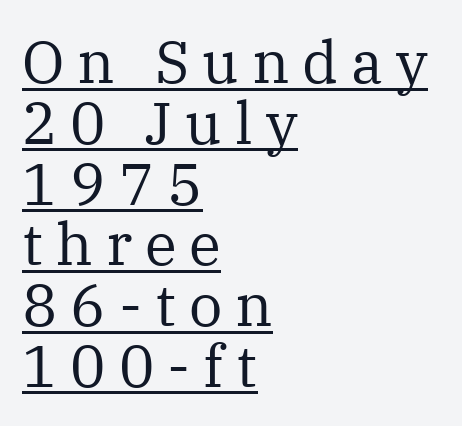
{"serif": "yes", "italic": "no", "bold": "no", "weight": "regular", "width": "normal", "stroke_contrast": "medium", "x_height": "medium", "monospaced": "no", "underline": "yes", "align": "left", "line_spacing": "tight", "line_spacing_ratio": 1.03, "letter_spacing": "wide", "letter_spacing_em": 0.22, "glyph_px": 59}
